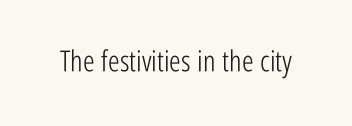
The image shows 29 px light, condensed sans-serif type, upright; set normal letter spacing, not underlined; low stroke contrast and a medium x-height.
